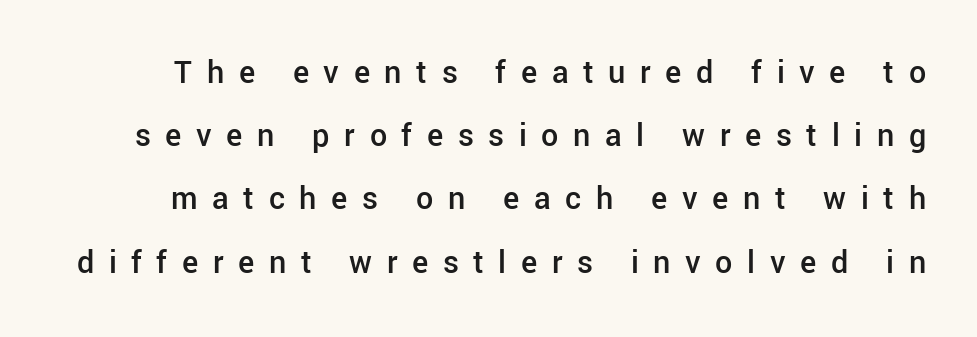
The image shows 34 px semibold sans-serif type, upright; set line spacing 1.86x, unusually wide letter spacing (+0.43 em), not underlined; low stroke contrast and a medium x-height.
